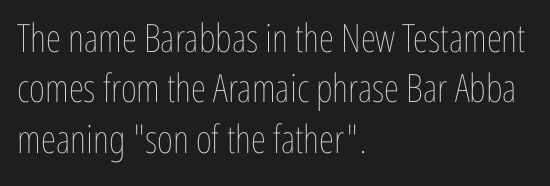
{"italic": "no", "bold": "no", "weight": "thin", "width": "condensed", "stroke_contrast": "low", "x_height": "medium", "monospaced": "no", "underline": "no", "align": "left", "line_spacing": "normal", "line_spacing_ratio": 1.29, "letter_spacing": "normal", "letter_spacing_em": 0.0, "glyph_px": 39}
